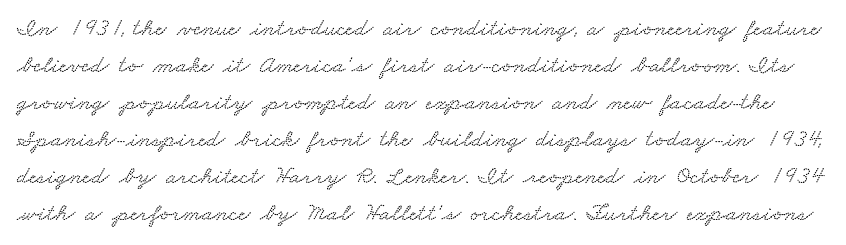
{"underline": "no", "line_spacing": "normal", "line_spacing_ratio": 1.48, "letter_spacing": "normal", "letter_spacing_em": 0.0, "glyph_px": 25}
